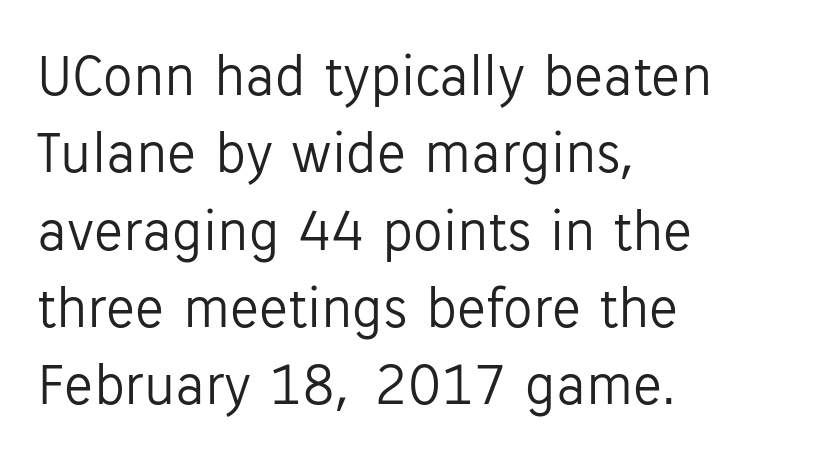
The image shows 59 px light sans-serif type, upright; set left-aligned, normal line spacing (1.31x), normal letter spacing, not underlined; low stroke contrast and a medium x-height.
